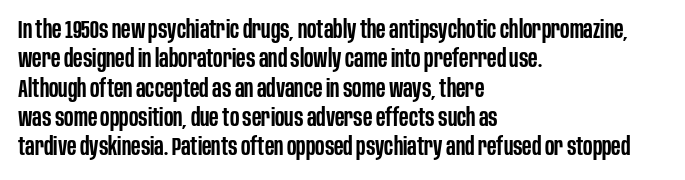
The image shows 24 px text type, upright; set left-aligned, line spacing 1.22x, normal letter spacing, not underlined.
